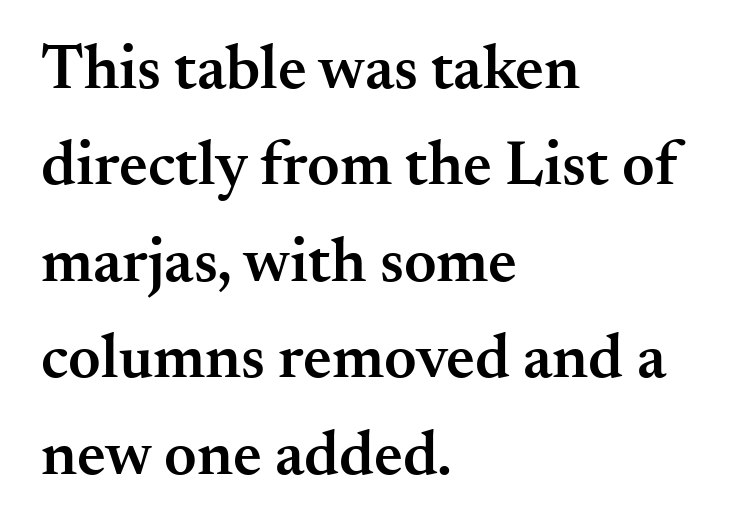
{"serif": "yes", "italic": "no", "bold": "semi", "weight": "semibold", "width": "normal", "stroke_contrast": "medium", "x_height": "small", "monospaced": "no", "underline": "no", "align": "left", "line_spacing": "normal", "line_spacing_ratio": 1.53, "letter_spacing": "normal", "letter_spacing_em": 0.0, "glyph_px": 63}
